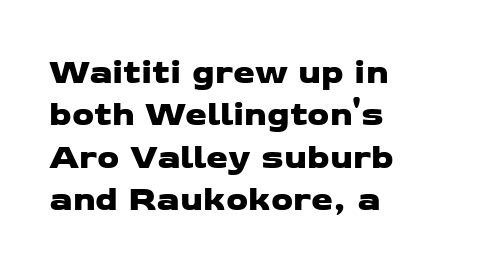
{"serif": "no", "width": "wide", "stroke_contrast": "low", "x_height": "medium", "monospaced": "no", "underline": "no", "align": "left", "line_spacing_ratio": 1.21, "letter_spacing": "normal", "letter_spacing_em": 0.0, "glyph_px": 35}
